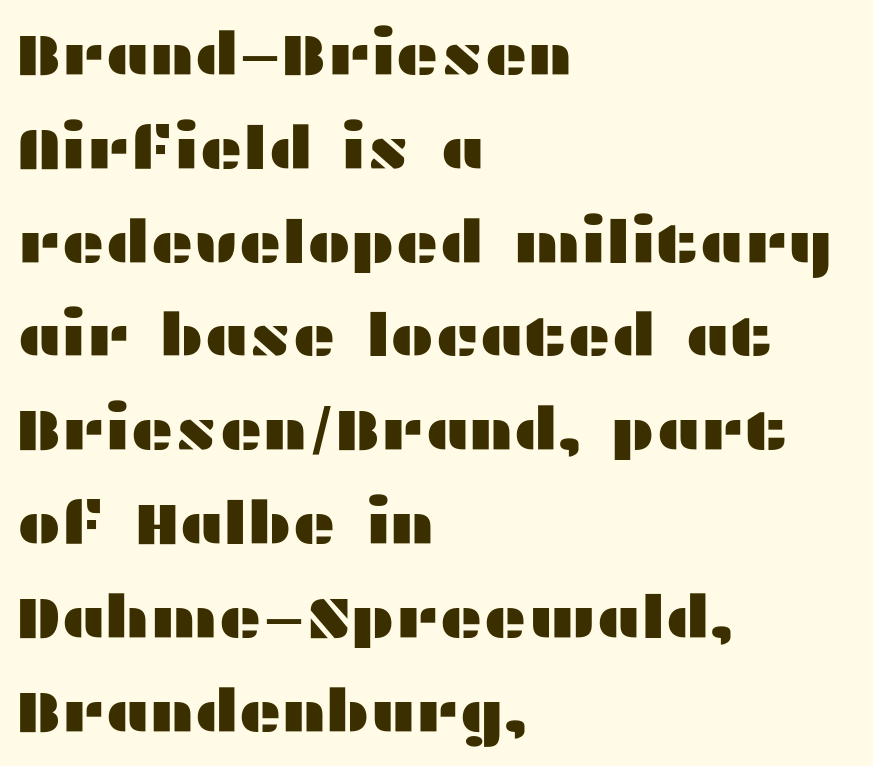
{"serif": "no", "italic": "no", "width": "wide", "stroke_contrast": "medium", "x_height": "medium", "monospaced": "no", "underline": "no", "align": "left", "line_spacing": "normal", "line_spacing_ratio": 1.59, "letter_spacing": "normal", "letter_spacing_em": 0.0, "glyph_px": 59}
